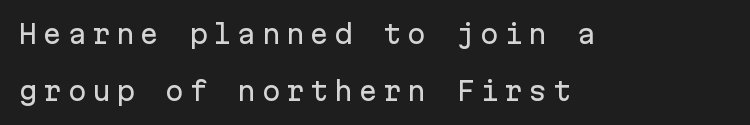
{"italic": "no", "underline": "no", "align": "left", "line_spacing": "loose", "line_spacing_ratio": 2.28, "letter_spacing": "wide", "letter_spacing_em": 0.22, "glyph_px": 25}
